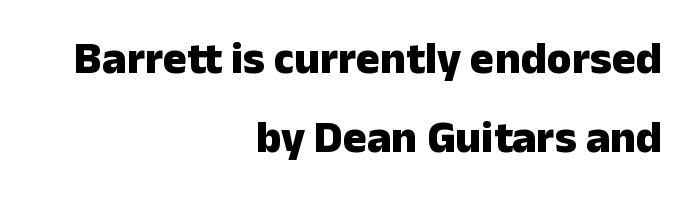
The image shows 45 px heavy sans-serif type, upright; set right-aligned, line spacing 1.76x, normal letter spacing, not underlined; low stroke contrast and a medium x-height.
